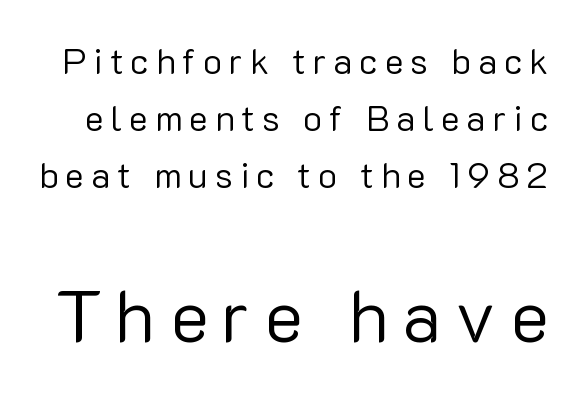
{"serif": "no", "italic": "no", "bold": "no", "weight": "regular", "width": "normal", "stroke_contrast": "low", "x_height": "medium", "monospaced": "no", "underline": "no", "line_spacing": "normal", "line_spacing_ratio": 1.58, "larger_block": "second", "size_ratio": 2.03, "glyph_px": 73}
